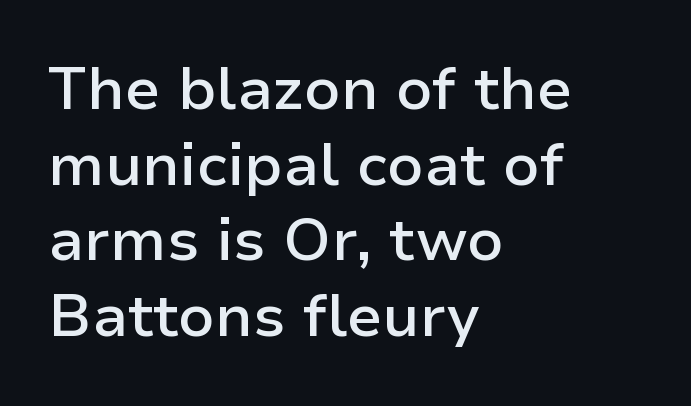
{"serif": "no", "italic": "no", "bold": "semi", "weight": "semibold", "width": "normal", "stroke_contrast": "low", "x_height": "medium", "monospaced": "no", "underline": "no", "align": "left", "line_spacing": "normal", "line_spacing_ratio": 1.26, "letter_spacing": "normal", "letter_spacing_em": 0.0, "glyph_px": 60}
